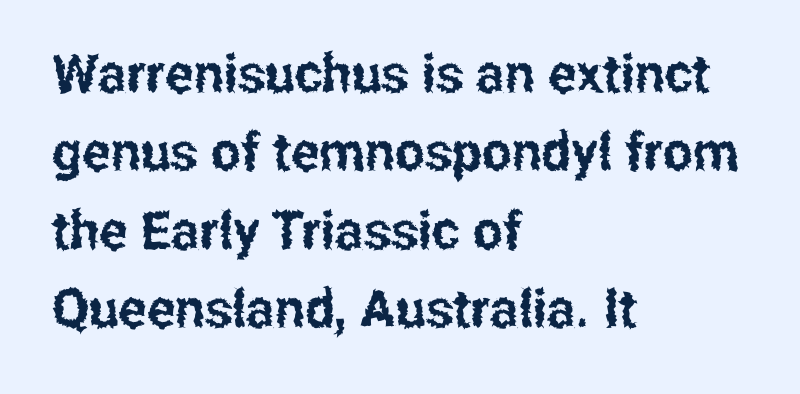
Here the designer chose a conventional face with non-uniform glyph widths. You can tell from the bare stems that sans-serif type was used. The setting favours the left margin, as ordinary paragraphs usually do. The letterforms sit shoulder to shoulder at normal distance. A typesetter would call this leading conventional body-copy spacing.
